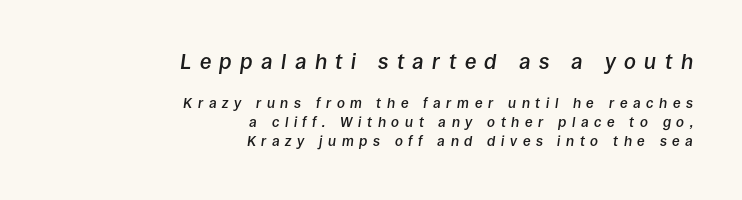
{"italic": "yes", "lean": "right", "slant_degrees": 8, "bold": "semi", "underline": "no", "align": "right", "line_spacing": "normal", "line_spacing_ratio": 1.38, "letter_spacing": "wide", "letter_spacing_em": 0.4, "larger_block": "first", "size_ratio": 1.5, "glyph_px": 21}
